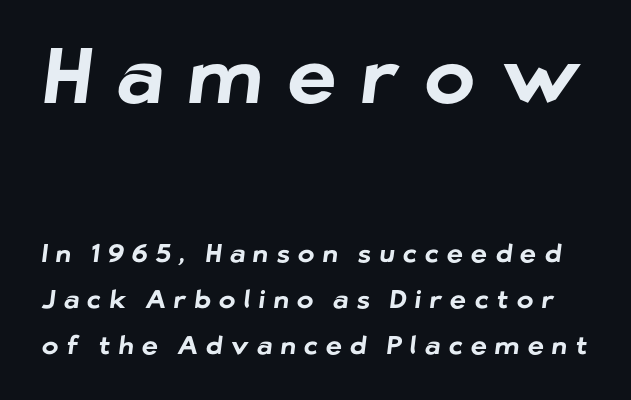
Which of the two is more prominent by size? The first, at the top. A typesetter would call this proportional, since set widths differ per character. What stands out about the letter spacing? Its width — letters are far apart. Type style note: lacks serifs.
